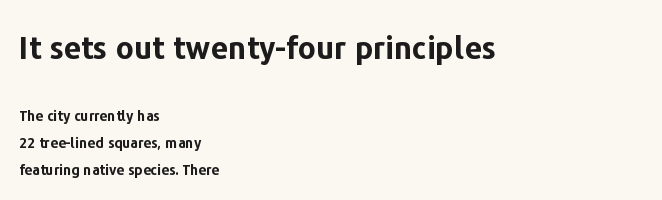
{"serif": "no", "italic": "no", "bold": "yes", "weight": "bold", "width": "normal", "stroke_contrast": "low", "x_height": "medium", "monospaced": "no", "underline": "no", "align": "left", "line_spacing": "loose", "line_spacing_ratio": 1.92, "letter_spacing": "normal", "letter_spacing_em": 0.0, "larger_block": "first", "size_ratio": 2.21, "glyph_px": 31}
